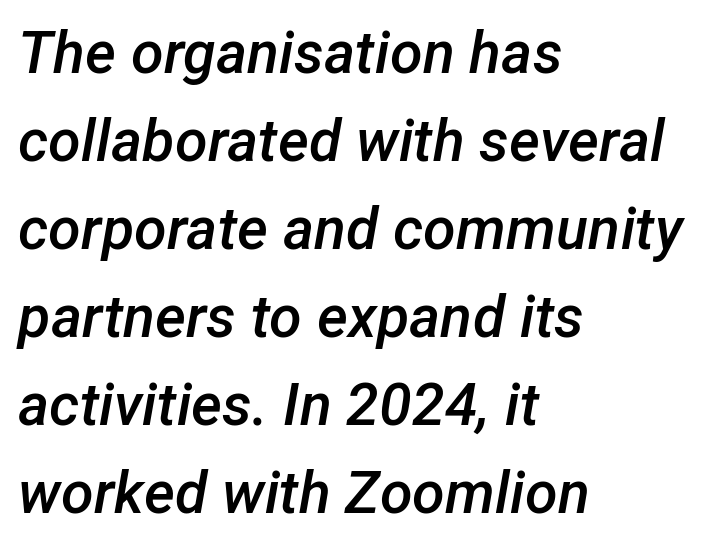
Each row of text sits above clean, open space. The lines sit at an ordinary, default distance from one another. These lines carry some extra weight — a demibold, not a full bold. Do the characters align in a grid? No, the font is proportional. Characters are canted at an angle relative to the baseline's perpendicular.
